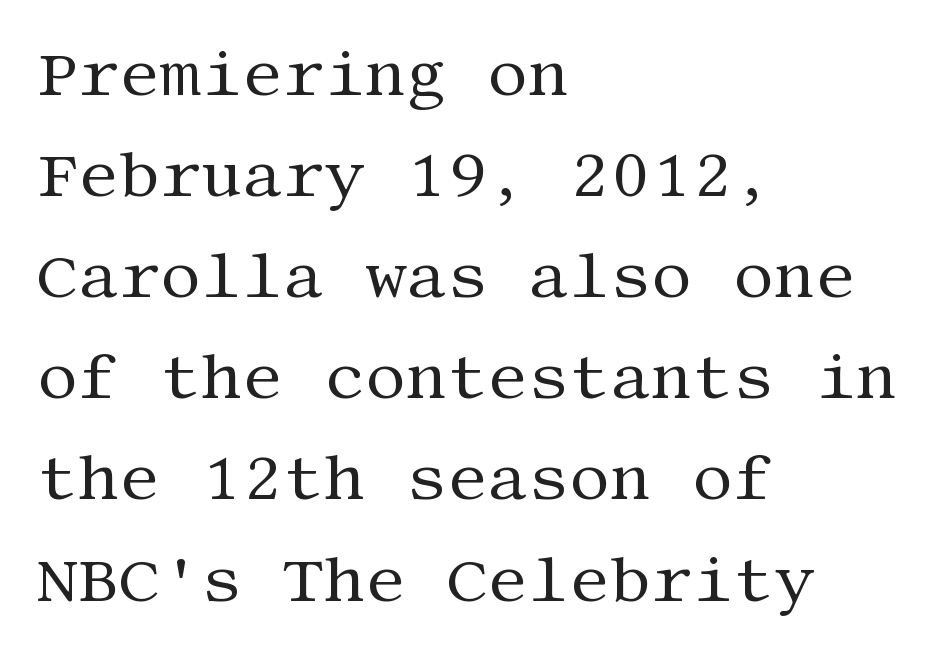
The specimen omits any rule beneath the text block's lines. Tracking here is standard; glyphs follow each other at the usual distance. Think standard paragraph weight, or any step lighter than that. Rendered with straight, roman letterforms. The setting favours the left margin, as ordinary paragraphs usually do. Check where the strokes stop: tiny serifs finish them off.
